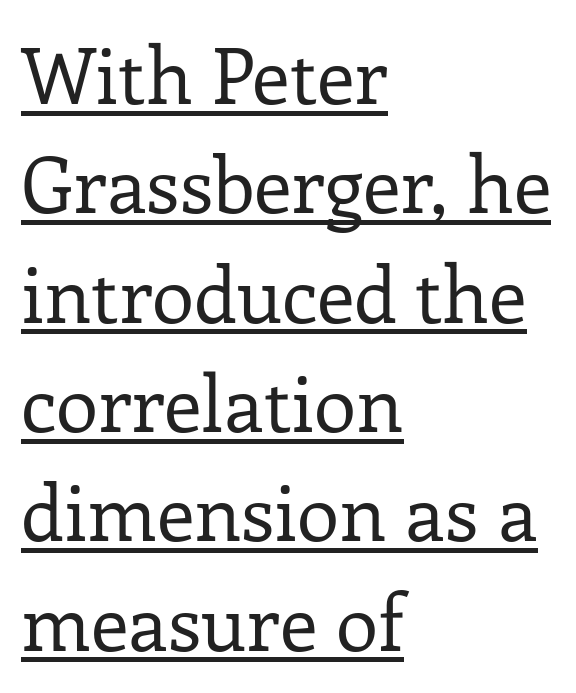
{"serif": "yes", "italic": "no", "bold": "no", "weight": "regular", "width": "normal", "stroke_contrast": "low", "x_height": "medium", "monospaced": "no", "underline": "yes", "align": "left", "line_spacing": "normal", "line_spacing_ratio": 1.42, "letter_spacing": "normal", "letter_spacing_em": 0.0, "glyph_px": 77}
